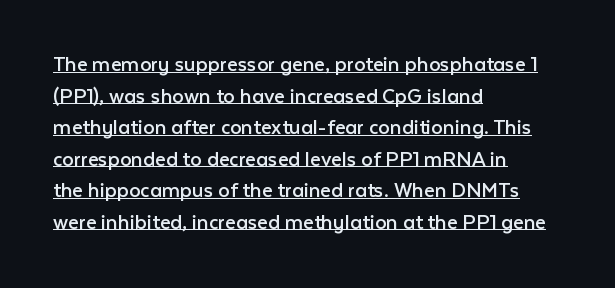
{"italic": "no", "bold": "no", "underline": "yes", "align": "left", "line_spacing": "normal", "line_spacing_ratio": 1.37, "letter_spacing": "normal", "letter_spacing_em": 0.0, "glyph_px": 23}
